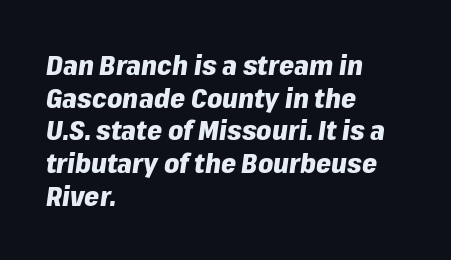
This rendering leaves character spacing at its baseline value. Looking at the ascenders, they clearly lean. Left-aligned paragraph, ragged on the right. Students, this is bold: see how much ink each stroke carries. Each row of text sits above clean, open space.
